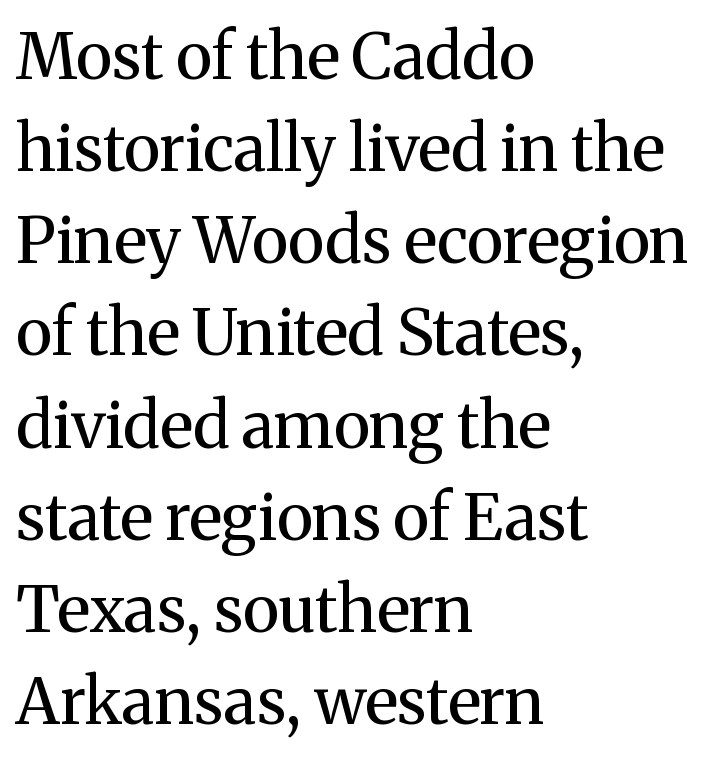
{"serif": "yes", "italic": "no", "bold": "no", "weight": "regular", "width": "normal", "stroke_contrast": "medium", "x_height": "medium", "monospaced": "no", "underline": "no", "align": "left", "line_spacing": "normal", "line_spacing_ratio": 1.44, "letter_spacing": "normal", "letter_spacing_em": 0.0, "glyph_px": 64}
